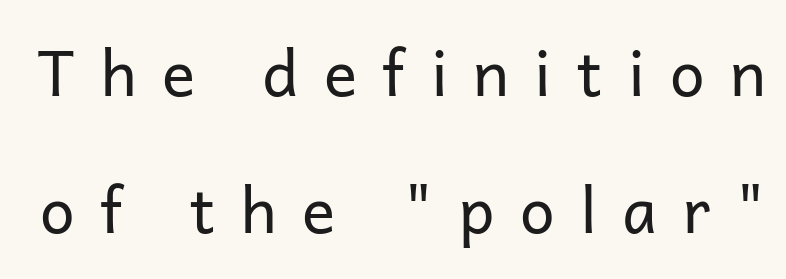
Q: Is the text bold? A: No.
Q: Is the text italic (slanted)? A: No, it is upright.
Q: Is the typeface a serif or a sans-serif typeface? A: Sans-serif.
Q: Is the text underlined? A: No.
Q: Is the spacing between letters normal or unusually wide? A: Unusually wide.
Q: Is the spacing between lines tight, normal or loose? A: Loose.
Q: Width (condensed, normal, or wide)? A: Normal.
Q: Stroke contrast? A: Low.
Q: x-height? A: Medium.
Q: Monospaced? A: No.
